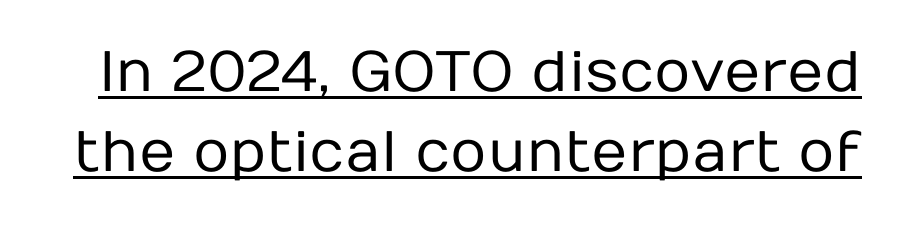
The image shows 57 px regular-weight sans-serif type, upright; set normal line spacing (1.41x), normal letter spacing, underlined; low stroke contrast and a medium x-height.
